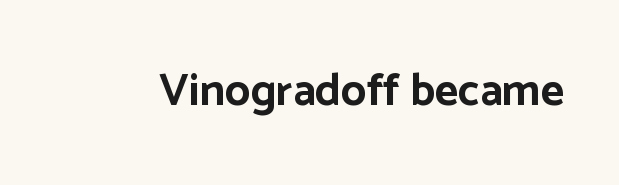
The image shows 45 px bold sans-serif type, upright; set normal letter spacing, not underlined; low stroke contrast and a medium x-height.
